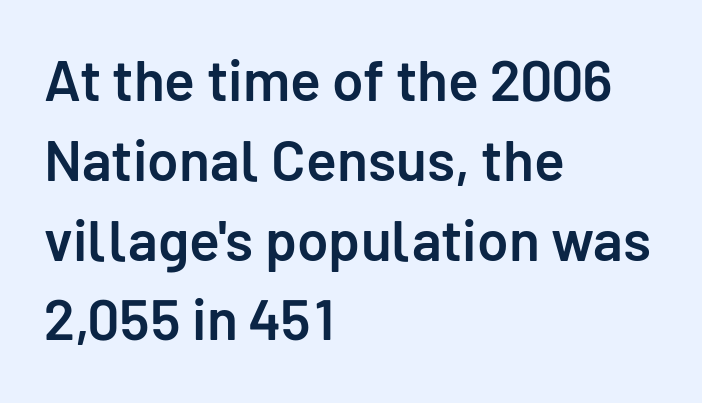
Q: Is the text bold? A: Semi-bold.
Q: Is the text italic (slanted)? A: No, it is upright.
Q: Is the typeface a serif or a sans-serif typeface? A: Sans-serif.
Q: Is the text underlined? A: No.
Q: How is the paragraph aligned? A: Left-aligned.
Q: Is the spacing between letters normal or unusually wide? A: Normal.
Q: Is the spacing between lines tight, normal or loose? A: Normal.
Q: Width (condensed, normal, or wide)? A: Normal.
Q: Stroke contrast? A: Low.
Q: x-height? A: Medium.
Q: Monospaced? A: No.
